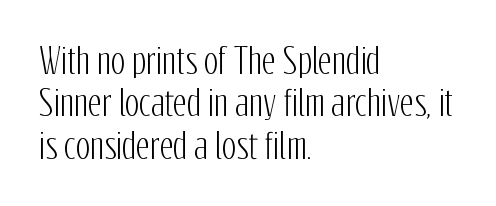
{"serif": "no", "italic": "no", "width": "condensed", "stroke_contrast": "low", "x_height": "medium", "monospaced": "no", "underline": "no", "align": "left", "line_spacing": "normal", "line_spacing_ratio": 1.25, "letter_spacing": "normal", "letter_spacing_em": 0.0, "glyph_px": 34}
